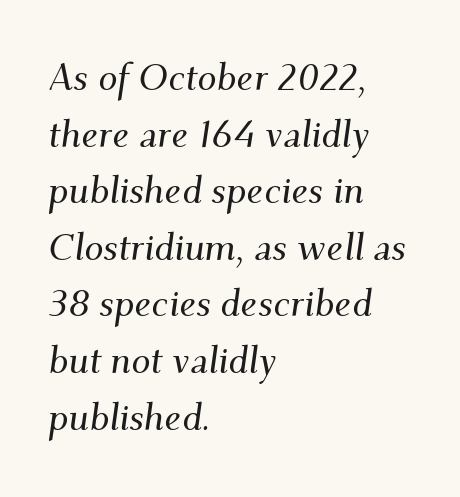
Q: Is the text italic (slanted)? A: Yes, it leans right by about 9 degrees.
Q: Is the typeface a serif or a sans-serif typeface? A: Serif.
Q: Is the text underlined? A: No.
Q: How is the paragraph aligned? A: Left-aligned.
Q: Is the spacing between letters normal or unusually wide? A: Normal.
Q: Is the spacing between lines tight, normal or loose? A: Normal.
Q: Width (condensed, normal, or wide)? A: Normal.
Q: Stroke contrast? A: Medium.
Q: x-height? A: Small.
Q: Monospaced? A: No.
